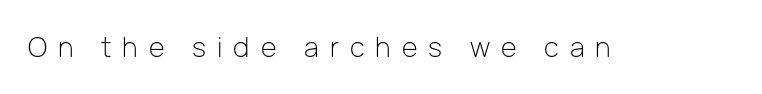
The axis of the letterforms is exactly vertical. Ink coverage per letter is moderate at most. Unmarked baselines from the first word to the last. Loose tracking; the words dissolve into strings of separated letters.
